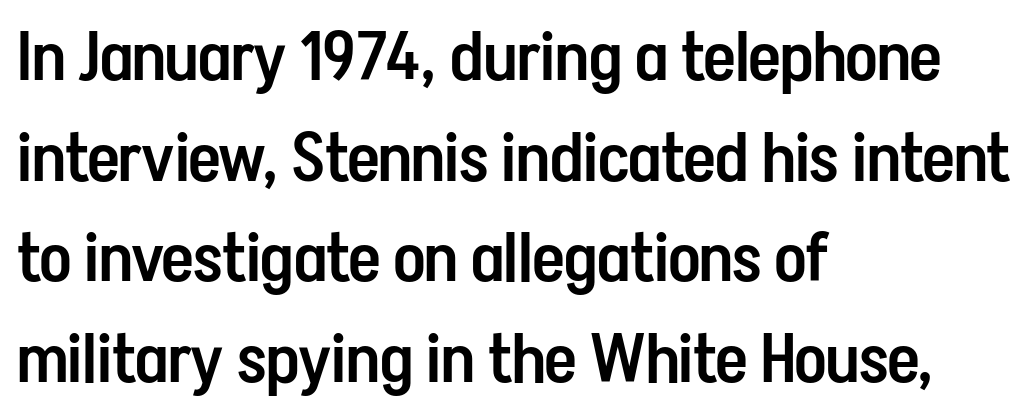
Q: Is the text bold? A: Semi-bold.
Q: Is the text italic (slanted)? A: No, it is upright.
Q: Is the typeface a serif or a sans-serif typeface? A: Sans-serif.
Q: Is the text underlined? A: No.
Q: How is the paragraph aligned? A: Left-aligned.
Q: Is the spacing between letters normal or unusually wide? A: Normal.
Q: Is the spacing between lines tight, normal or loose? A: Normal.
Q: Width (condensed, normal, or wide)? A: Condensed.
Q: Stroke contrast? A: Low.
Q: x-height? A: Medium.
Q: Monospaced? A: No.
